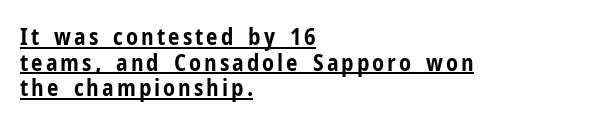
The image shows 23 px bold type, upright; set left-aligned, tight line spacing (1.11x), underlined.
